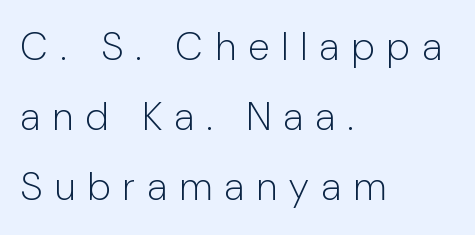
Q: Is the text bold? A: No.
Q: Is the text italic (slanted)? A: No, it is upright.
Q: Is the typeface a serif or a sans-serif typeface? A: Sans-serif.
Q: Is the text underlined? A: No.
Q: How is the paragraph aligned? A: Left-aligned.
Q: Is the spacing between letters normal or unusually wide? A: Unusually wide.
Q: Width (condensed, normal, or wide)? A: Condensed.
Q: Stroke contrast? A: Low.
Q: x-height? A: Medium.
Q: Monospaced? A: No.
